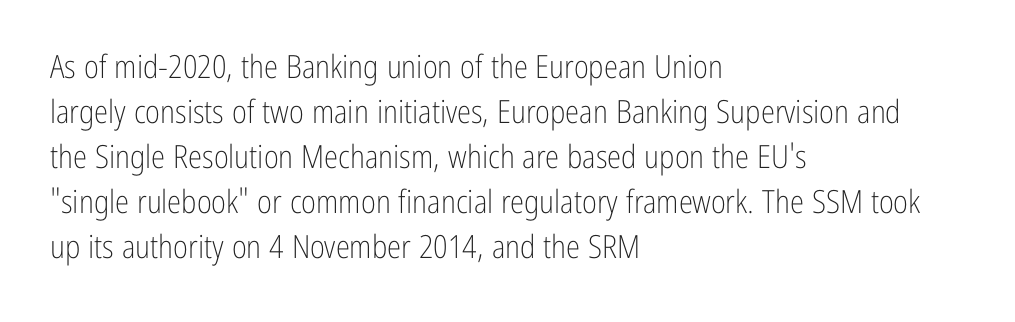
The image shows 32 px light, condensed sans-serif type, upright; set left-aligned, normal line spacing (1.41x), normal letter spacing, not underlined; low stroke contrast and a medium x-height.
